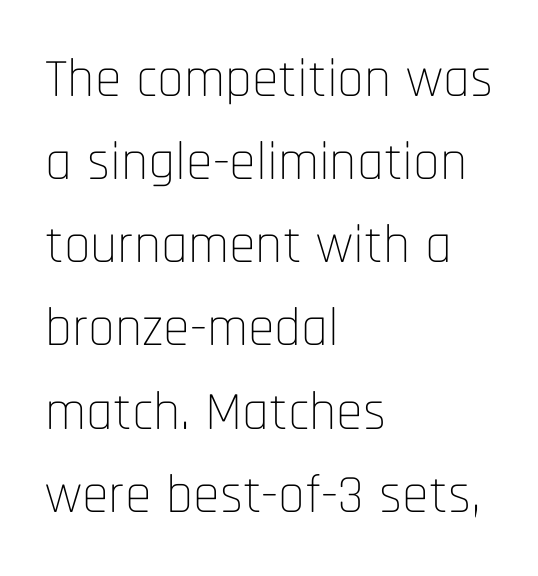
This is sans-serif lettering, the kind often seen on screens and signage. Each letter keeps its own natural width here, so spacing adapts to shape. Students, note that the glyphs here touch the page at normal intervals. Glance below the letters and you will spot only blank space.
